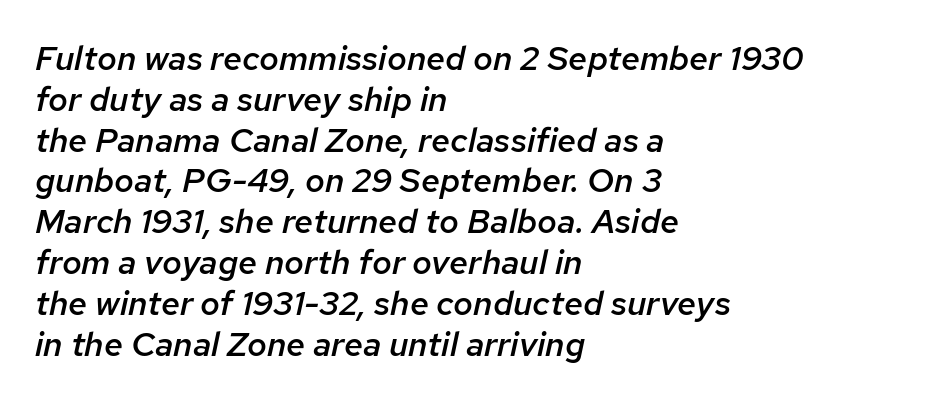
{"italic": "yes", "lean": "right", "slant_degrees": 12, "bold": "semi", "weight": "semibold", "width": "normal", "stroke_contrast": "low", "x_height": "medium", "monospaced": "no", "underline": "no", "align": "left", "line_spacing_ratio": 1.2, "letter_spacing": "normal", "letter_spacing_em": 0.0, "glyph_px": 34}
